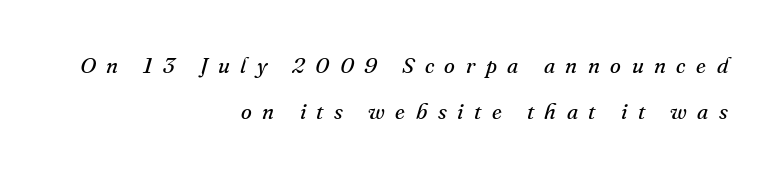
{"italic": "yes", "lean": "right", "slant_degrees": 16, "bold": "no", "underline": "no", "align": "right", "line_spacing": "loose", "line_spacing_ratio": 2.11, "letter_spacing": "wide", "letter_spacing_em": 0.48, "glyph_px": 22}
